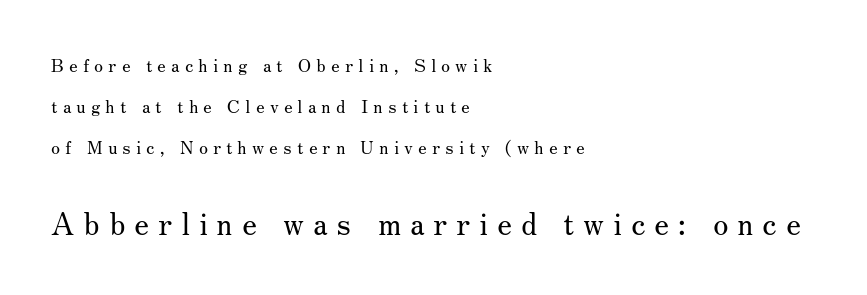
Q: Is the text bold? A: No.
Q: Is the text italic (slanted)? A: No, it is upright.
Q: Is the typeface a serif or a sans-serif typeface? A: Serif.
Q: Is the text underlined? A: No.
Q: How is the paragraph aligned? A: Left-aligned.
Q: Is the spacing between letters normal or unusually wide? A: Unusually wide.
Q: Is the spacing between lines tight, normal or loose? A: Loose.
Q: Which block of text is set in a larger size, the first (top) or the second (bottom)? A: The second (bottom) one.
Q: Width (condensed, normal, or wide)? A: Normal.
Q: Stroke contrast? A: Medium.
Q: x-height? A: Small.
Q: Monospaced? A: No.
